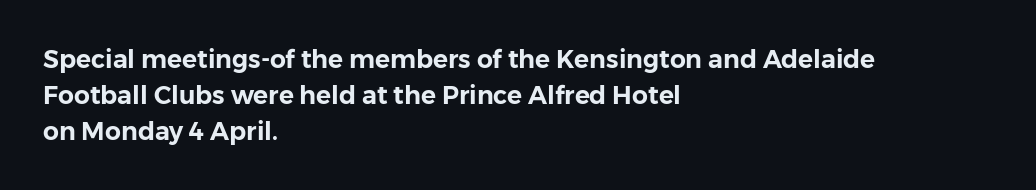
{"italic": "no", "underline": "no", "align": "left", "line_spacing": "normal", "line_spacing_ratio": 1.44, "letter_spacing": "normal", "letter_spacing_em": 0.0, "glyph_px": 25}
